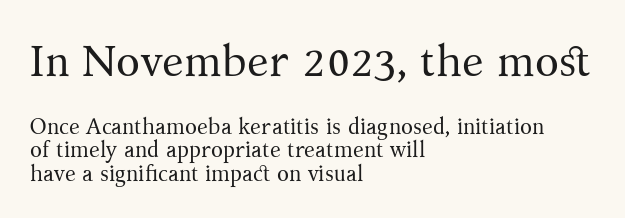
The typeface chosen for these lines features serifs. Nobody drew a line under any word here. Does the copy run flush right? No — it runs flush left. Nothing heavy about these letters — not bold at all. In this sample the first text group is rendered at the bigger scale. Nothing unusual about the tracking: characters are spaced as the font intends.
